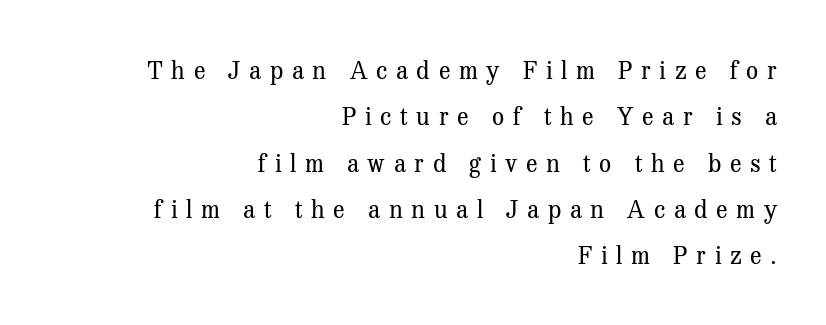
The axis of the letterforms is exactly vertical. The rendering uses a large line-height, opening up the rows. Words float on clear page, feet unadorned. Here the glyphs are tracked loosely, breaking word shapes into spaced letters.
